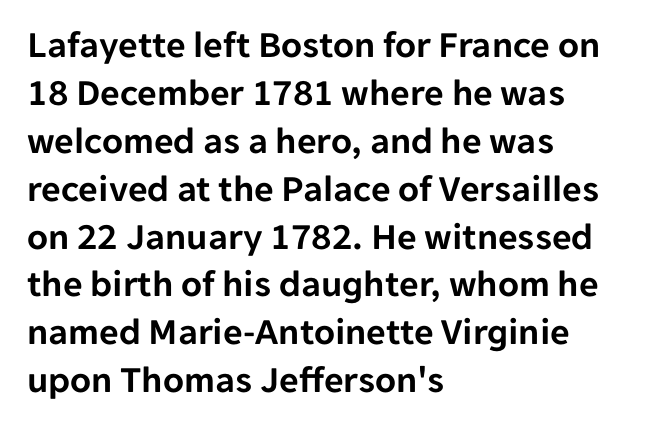
Is the letter spacing exaggerated? No — it looks like the ordinary default. The rendering uses natural spacing where letterforms have individual widths. Posture: upright roman. Summary of vertical rhythm: regular, with standard interline spacing. Notice how the passage keeps a crisp vertical edge on the left only.
